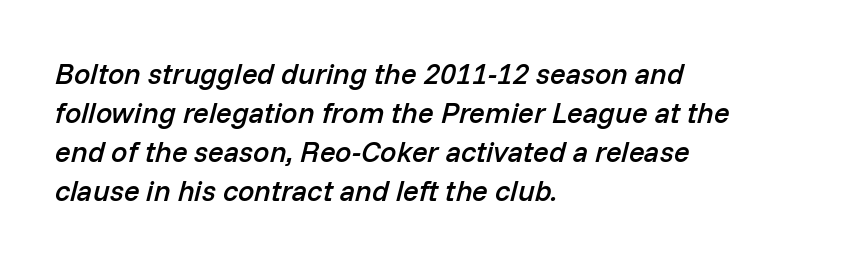
{"italic": "yes", "lean": "right", "slant_degrees": 14, "bold": "semi", "weight": "semibold", "width": "normal", "stroke_contrast": "low", "x_height": "medium", "monospaced": "no", "underline": "no", "align": "left", "line_spacing": "normal", "line_spacing_ratio": 1.35, "letter_spacing": "normal", "letter_spacing_em": 0.0, "glyph_px": 29}
